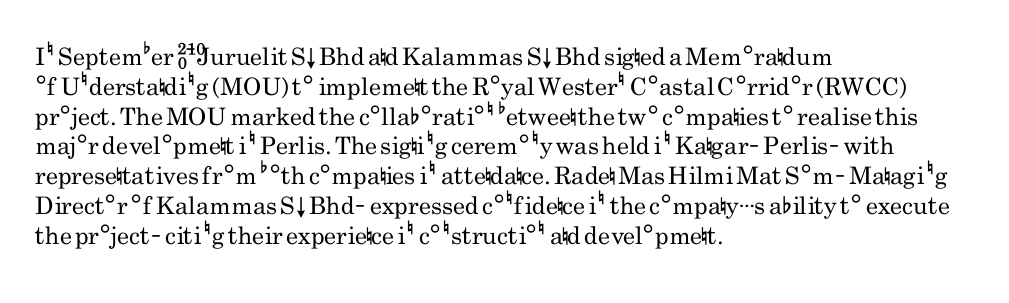
The image shows 24 px text type, upright; set left-aligned, line spacing 1.24x, normal letter spacing, not underlined.
